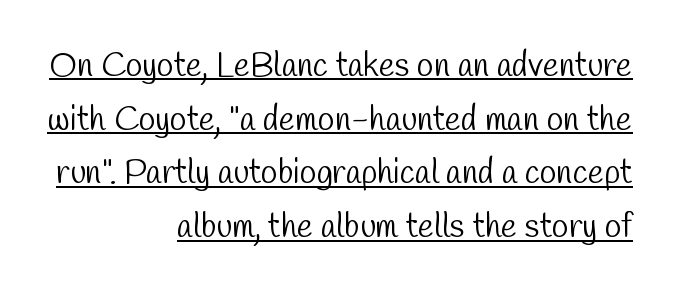
Somebody hit Ctrl+U on this one — the words are underlined. Spacing between characters is what you'd get straight out of the box. The passage shown is typed in a proportional face where columns would drift. Stems here are at most as thick as an everyday book face.
